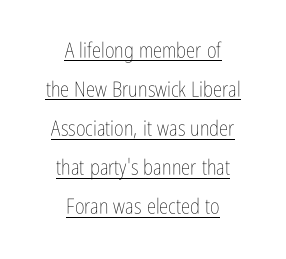
Which margin do the lines hug? Neither — every line sits in the middle. Somebody hit Ctrl+U on this one — the words are underlined. Tall strokes in this sample are plumb rather than angled. Each stroke keeps to a modest, everyday thickness or less. Is the letter spacing exaggerated? No — it looks like the ordinary default.
